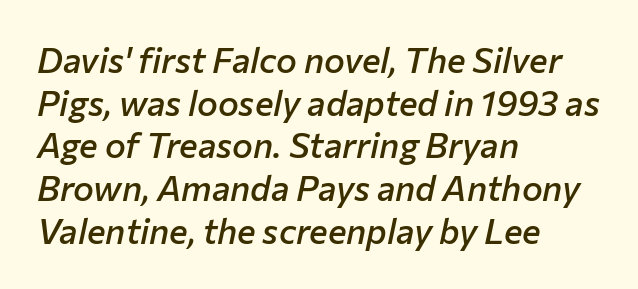
Unmarked baselines from the first word to the last. Look at the tracking — it's just the regular setting, nothing added. Typographic density is moderately raised because the face is semibold. The compositor pushed each line to the left boundary. You can tell it's italic because the verticals aren't actually vertical. These lines are rendered in a variable-pitch font.
